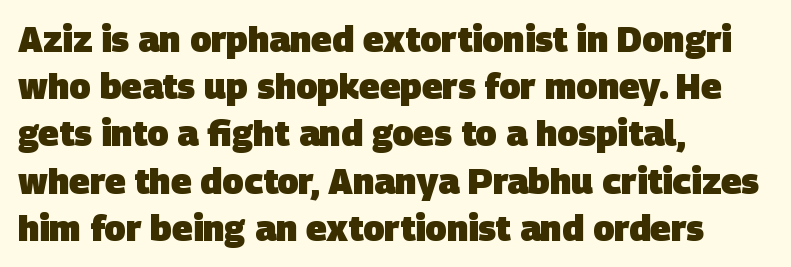
Note the varied advance widths — an 'i' is clearly narrower than an 'm'. The tracking reads as untouched default to a designer's eye. The space between consecutive lines is moderate. I'd call this a sans setting — the letters go barefoot. Quick note: underline off. Heavy, bold letterforms.
